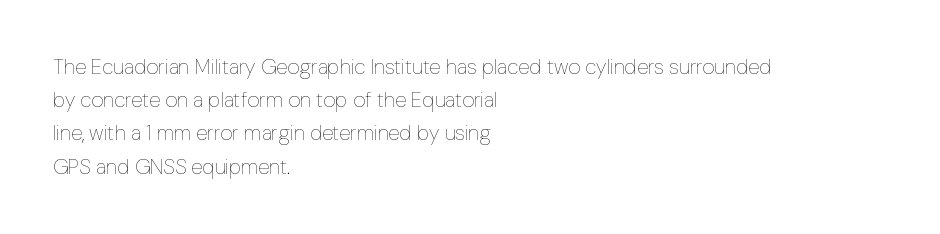
The image shows 21 px text type, upright; set left-aligned, normal line spacing (1.58x), normal letter spacing, not underlined.
